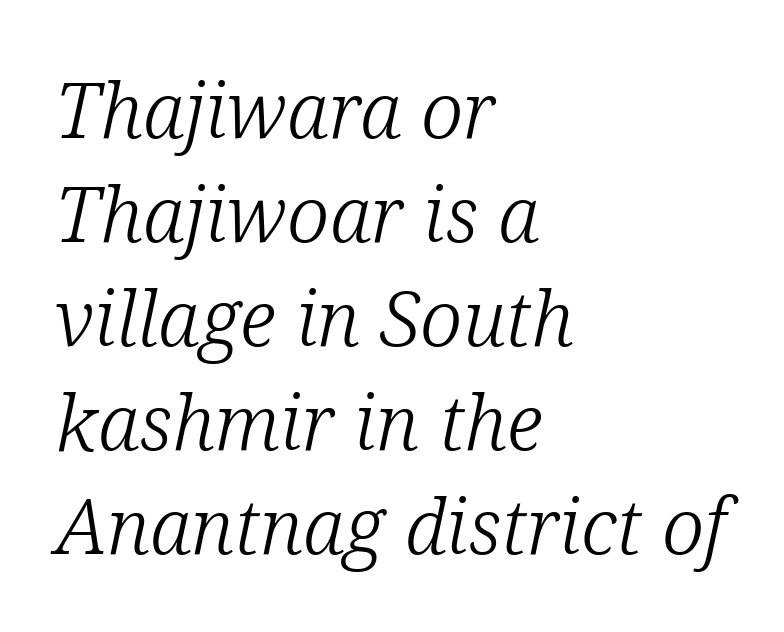
{"serif": "yes", "italic": "yes", "lean": "right", "slant_degrees": 12, "bold": "no", "weight": "light", "width": "normal", "stroke_contrast": "low", "x_height": "medium", "monospaced": "no", "underline": "no", "align": "left", "line_spacing": "normal", "line_spacing_ratio": 1.35, "letter_spacing": "normal", "letter_spacing_em": 0.0, "glyph_px": 77}
